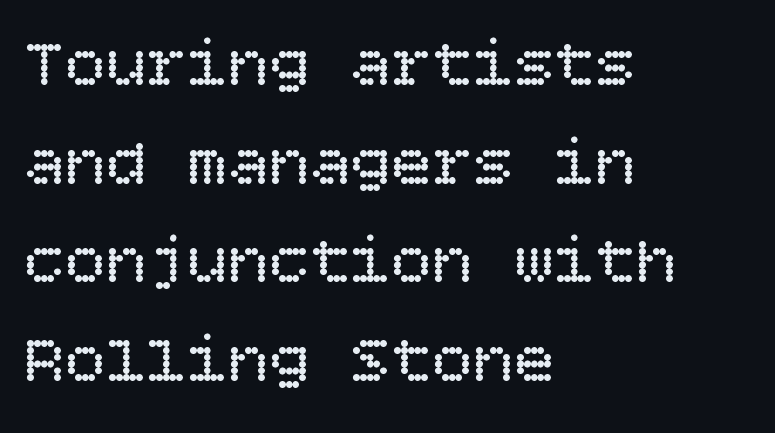
{"italic": "no", "bold": "no", "weight": "regular", "width": "normal", "stroke_contrast": "low", "x_height": "large", "underline": "no", "align": "left", "line_spacing": "normal", "line_spacing_ratio": 1.45, "letter_spacing": "normal", "letter_spacing_em": 0.0, "glyph_px": 68}
